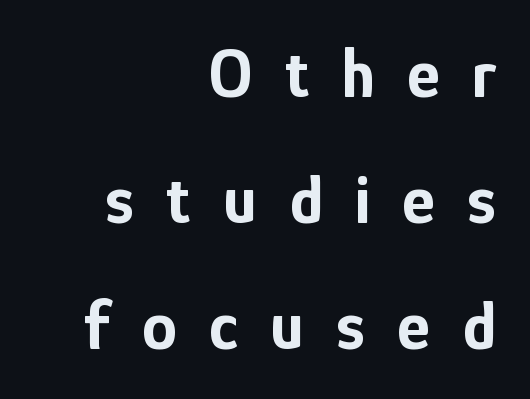
Short and long lines alike share a common ending point at right. Descender tails drop into unmarked territory. The typeface chosen for these lines omits serifs. Do the characters align in a grid? No, the font is proportional.
